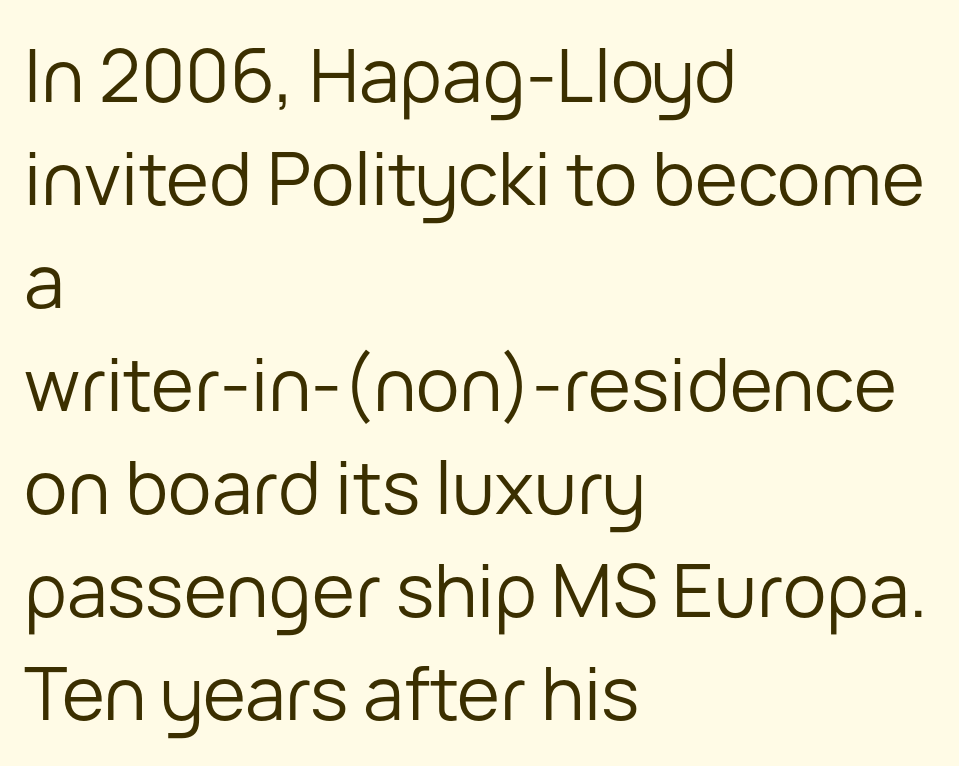
The image shows 73 px regular-weight sans-serif type, upright; set left-aligned, normal line spacing (1.41x), normal letter spacing, not underlined; low stroke contrast and a medium x-height.
